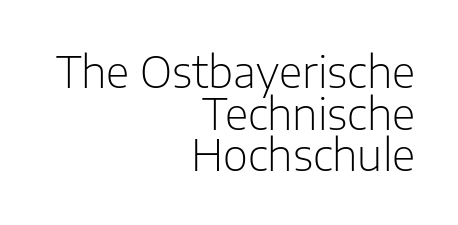
The space directly below the letters is spotless. Leading is clearly below the norm, producing a dense column. Do the characters align in a grid? No, the font is proportional. Short and long lines alike share a common ending point at right. The strokes carry an ordinary text weight at most. Every character sits straight up, as roman type does.
